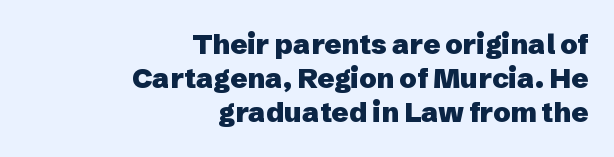
{"serif": "no", "italic": "no", "bold": "yes", "weight": "heavy", "width": "normal", "stroke_contrast": "low", "x_height": "medium", "monospaced": "no", "underline": "no", "align": "right", "line_spacing_ratio": 1.22, "letter_spacing": "normal", "letter_spacing_em": 0.0, "glyph_px": 28}
